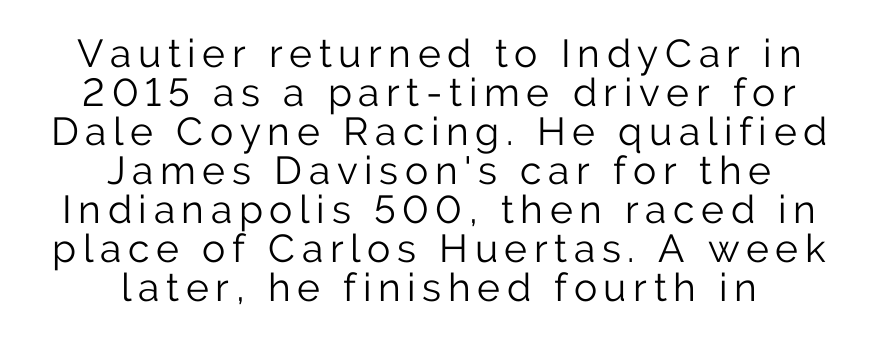
Q: Is the text bold? A: No.
Q: Is the text italic (slanted)? A: No, it is upright.
Q: Is the typeface a serif or a sans-serif typeface? A: Sans-serif.
Q: Is the text underlined? A: No.
Q: How is the paragraph aligned? A: Centered.
Q: Is the spacing between lines tight, normal or loose? A: Tight.
Q: Width (condensed, normal, or wide)? A: Normal.
Q: Stroke contrast? A: Low.
Q: x-height? A: Medium.
Q: Monospaced? A: No.
